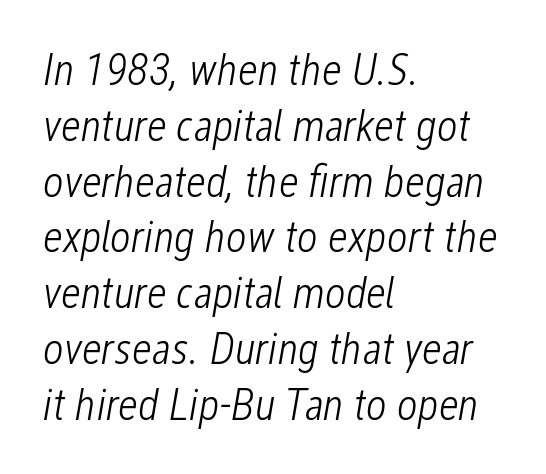
These lines stack with their left ends in a neat column. Each letter keeps its own natural width here, so spacing adapts to shape. Is the letter spacing exaggerated? No — it looks like the ordinary default. Heaviness? Minimal to ordinary, like unemphasized prose.
